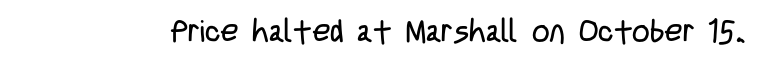
{"serif": "no", "italic": "no", "bold": "no", "weight": "regular", "width": "condensed", "stroke_contrast": "low", "x_height": "large", "monospaced": "no", "underline": "no", "letter_spacing": "normal", "letter_spacing_em": 0.0, "glyph_px": 31}
